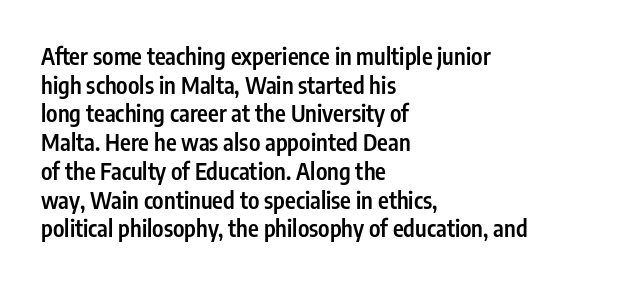
The specimen omits any rule beneath the text block's lines. The type sits square on the baseline with zero lean. This block has exactly the height ordinary leading produces. Does extra space separate the letters? No, they use regular spacing.
